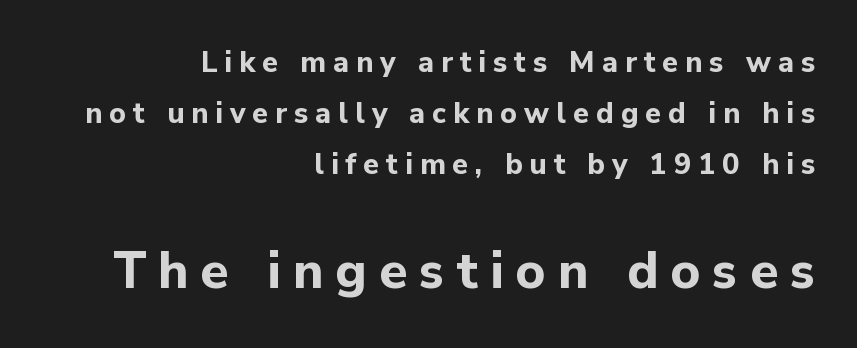
Set as a true bold cut, around the 700 mark. Designer's note — italics off, roman on. This rendering employs a face without finishing strokes, i.e., a sans-serif. Alignment: flush right. This sample has the flowing, uneven cadence of proportional lettering.
